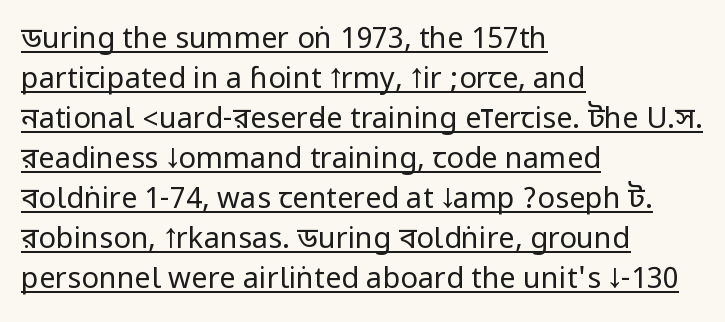
Rows of type keep a routine distance in the vertical direction. Classification — sans serif. The face used here appears with an underline applied. Heaviness? Minimal to ordinary, like unemphasized prose. The typesetter chose a ragged-right arrangement here.
